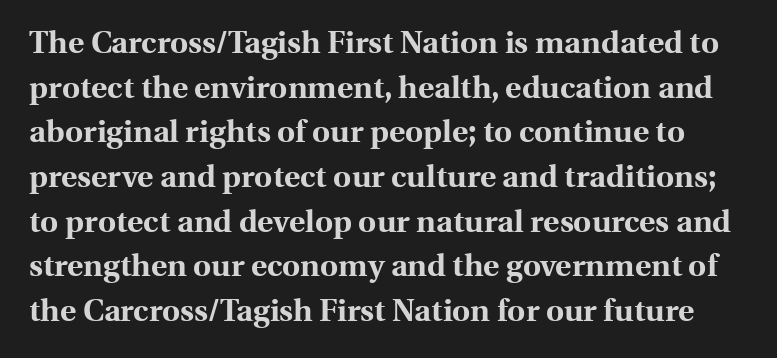
The image shows 31 px bold serif type, upright; set normal line spacing (1.44x), normal letter spacing, not underlined; a medium x-height.
